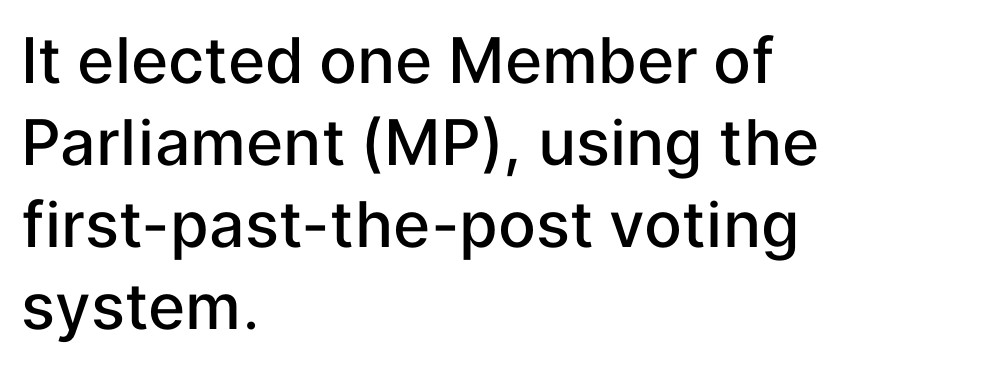
The image shows 63 px semibold sans-serif type, upright; set left-aligned, normal line spacing (1.3x), normal letter spacing, not underlined; low stroke contrast and a medium x-height.
